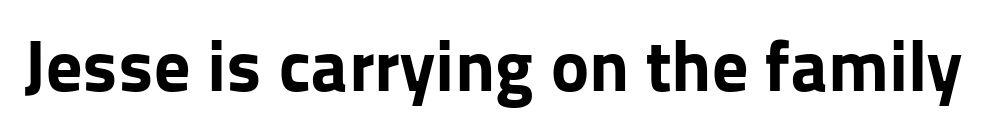
{"serif": "no", "italic": "no", "bold": "yes", "weight": "bold", "width": "normal", "stroke_contrast": "low", "x_height": "medium", "monospaced": "no", "underline": "no", "letter_spacing": "normal", "letter_spacing_em": 0.0, "glyph_px": 72}
